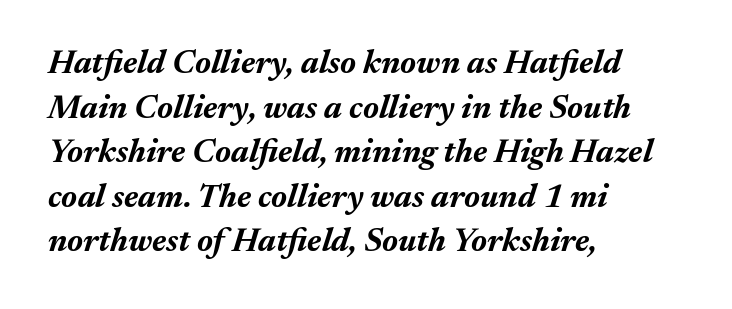
The image shows 33 px bold type, italic (leaning right); set left-aligned, normal line spacing (1.35x), normal letter spacing, not underlined; medium stroke contrast and a medium x-height.
